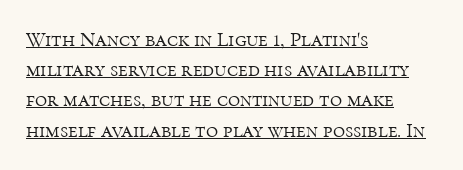
{"italic": "no", "bold": "no", "underline": "yes", "align": "left", "line_spacing": "normal", "line_spacing_ratio": 1.44, "letter_spacing": "normal", "letter_spacing_em": 0.0, "glyph_px": 21}
